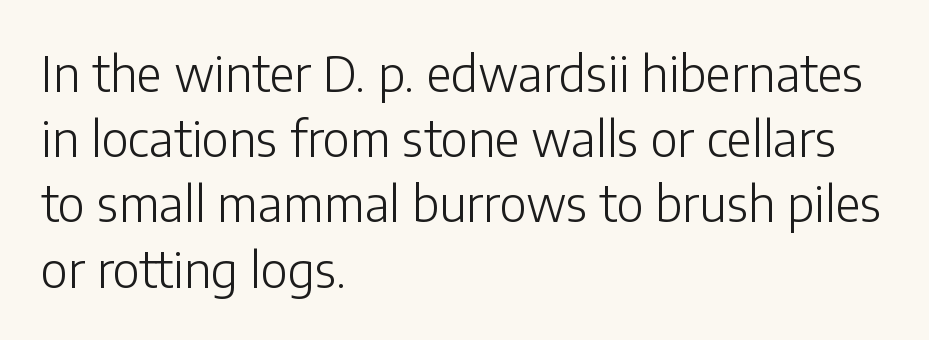
The image shows 49 px light sans-serif type, upright; set left-aligned, normal line spacing (1.33x), normal letter spacing, not underlined; low stroke contrast and a medium x-height.
